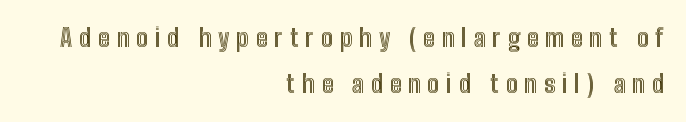
Q: Is the text italic (slanted)? A: No, it is upright.
Q: Is the text underlined? A: No.
Q: How is the paragraph aligned? A: Right-aligned.
Q: Is the spacing between letters normal or unusually wide? A: Unusually wide.
